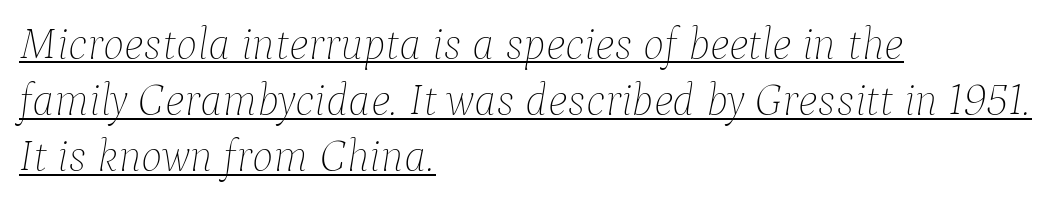
{"italic": "yes", "lean": "right", "slant_degrees": 9, "bold": "no", "weight": "thin", "width": "normal", "stroke_contrast": "low", "x_height": "medium", "monospaced": "no", "underline": "yes", "align": "left", "line_spacing": "normal", "line_spacing_ratio": 1.25, "letter_spacing": "normal", "letter_spacing_em": 0.0, "glyph_px": 45}
